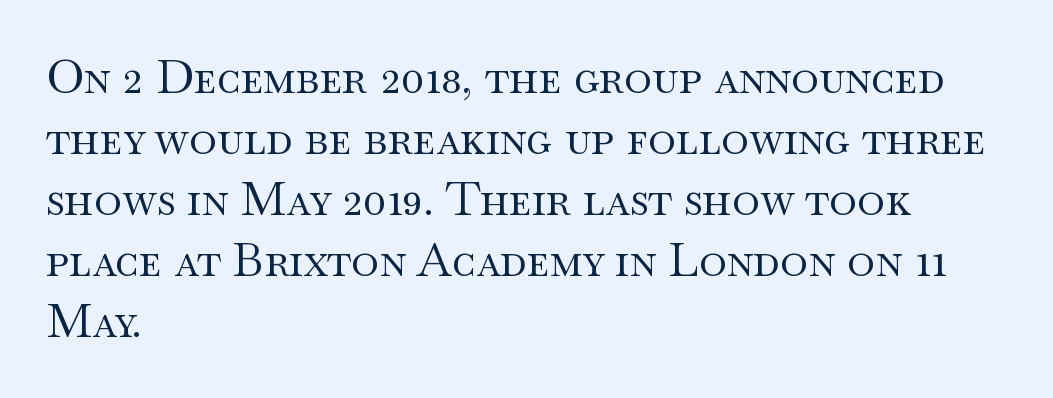
The typography opts for an upright posture over an oblique one. All the whitespace from short lines collects on the right. Default kerning and tracking; the words read as compact shapes. The strokes are not fattened; the text isn't bold. The letters advance in unequal steps, a hallmark of proportional type. The passage shown is typeset with a serif family.
